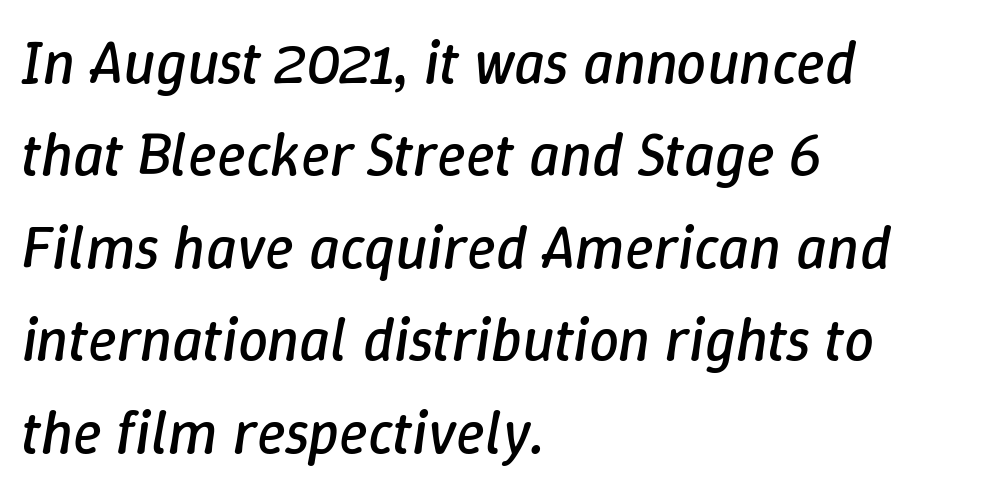
{"italic": "yes", "lean": "right", "slant_degrees": 9, "bold": "no", "weight": "regular", "width": "normal", "stroke_contrast": "low", "x_height": "medium", "monospaced": "no", "underline": "no", "align": "left", "line_spacing": "normal", "line_spacing_ratio": 1.54, "letter_spacing": "normal", "letter_spacing_em": 0.0, "glyph_px": 60}
